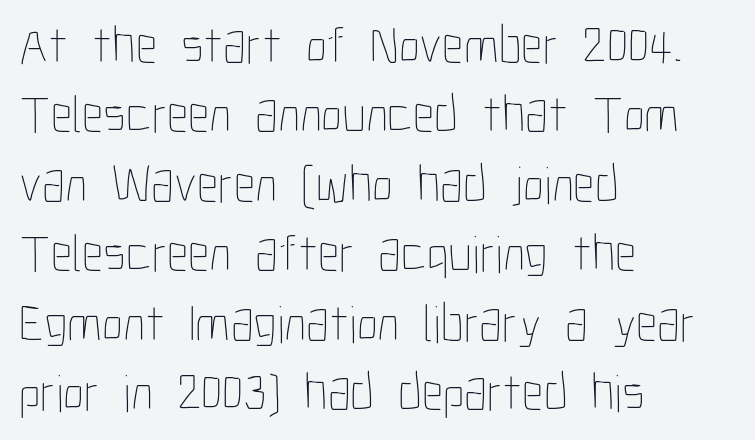
{"italic": "no", "bold": "no", "weight": "thin", "width": "condensed", "stroke_contrast": "low", "x_height": "medium", "monospaced": "no", "underline": "no", "align": "left", "line_spacing": "normal", "line_spacing_ratio": 1.31, "letter_spacing": "normal", "letter_spacing_em": 0.0, "glyph_px": 53}
